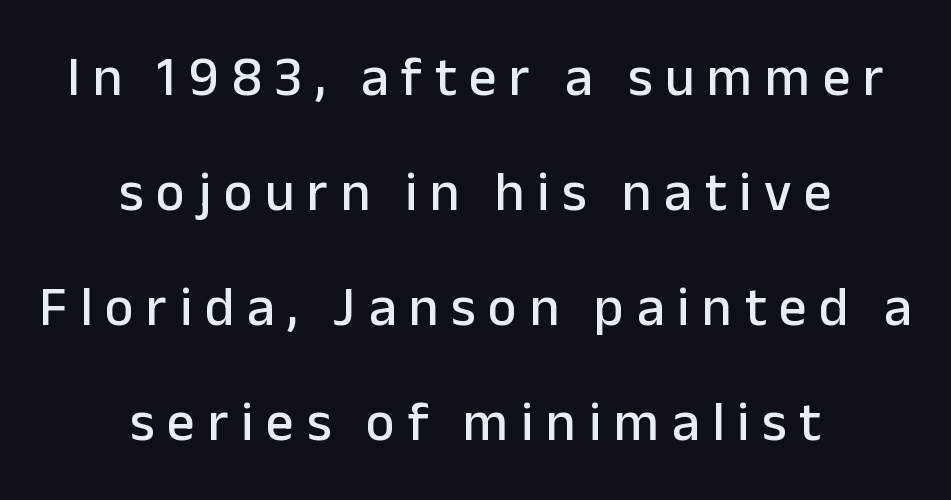
The image shows 55 px sans-serif type, upright; set centered, loose line spacing (2.09x), unusually wide letter spacing (+0.23 em), not underlined; low stroke contrast and a medium x-height.
